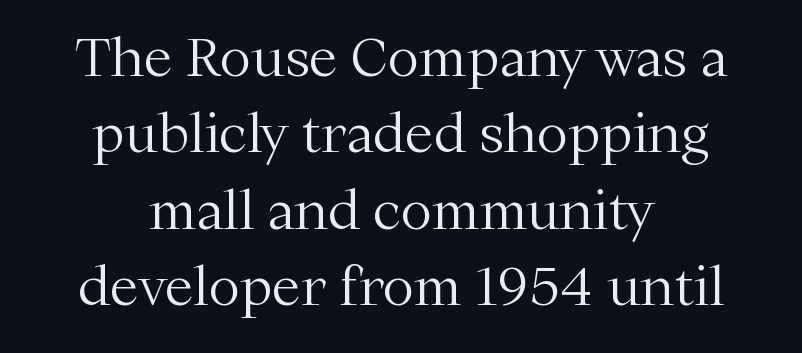
One-word summary of the alignment: center. Check the space under the baseline: it is left empty. Posture: straight, roman, zero tilt. Note the varied advance widths — an 'i' is clearly narrower than an 'm'. The weight would be labelled regular, book, light, or lighter still. Little horizontal feet cap the strokes, marking this as serif type.
